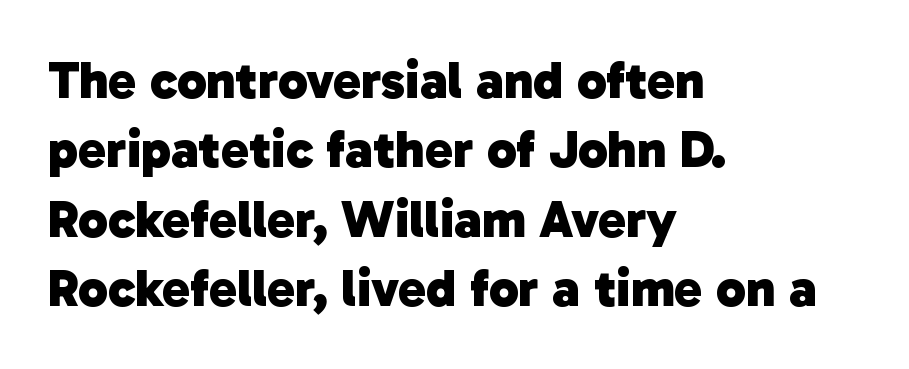
You could not count columns in this text — the font is proportionally spaced. Lines of text with bare space underneath. Typeset ragged right — the left edge is the straight one. Plenty of ink on the page — the face is bold. Nope, no serifs anywhere on these letters. There is no visible air inserted between adjacent glyphs.
